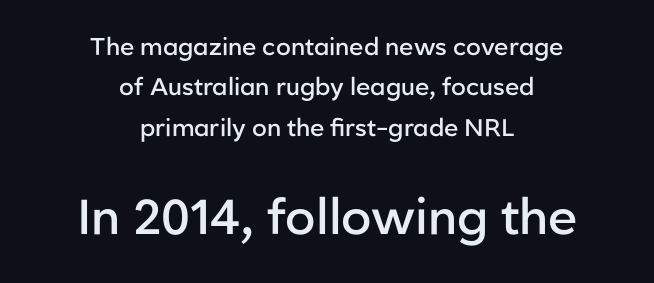
Q: Is the text bold? A: Semi-bold.
Q: Is the text italic (slanted)? A: No, it is upright.
Q: Is the typeface a serif or a sans-serif typeface? A: Sans-serif.
Q: Is the text underlined? A: No.
Q: How is the paragraph aligned? A: Centered.
Q: Is the spacing between letters normal or unusually wide? A: Normal.
Q: Is the spacing between lines tight, normal or loose? A: Normal.
Q: Which block of text is set in a larger size, the first (top) or the second (bottom)? A: The second (bottom) one.
Q: Width (condensed, normal, or wide)? A: Normal.
Q: Stroke contrast? A: Low.
Q: x-height? A: Medium.
Q: Monospaced? A: No.
